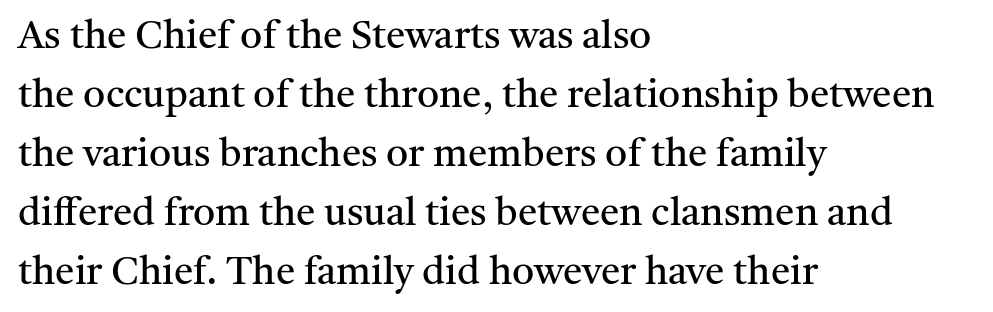
The image shows 39 px regular-weight serif type, upright; set left-aligned, normal line spacing (1.51x), normal letter spacing, not underlined; medium stroke contrast and a medium x-height.
